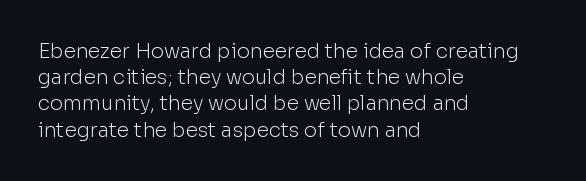
{"italic": "no", "bold": "no", "underline": "no", "align": "left", "line_spacing": "normal", "line_spacing_ratio": 1.31, "letter_spacing": "normal", "letter_spacing_em": 0.0, "glyph_px": 20}
